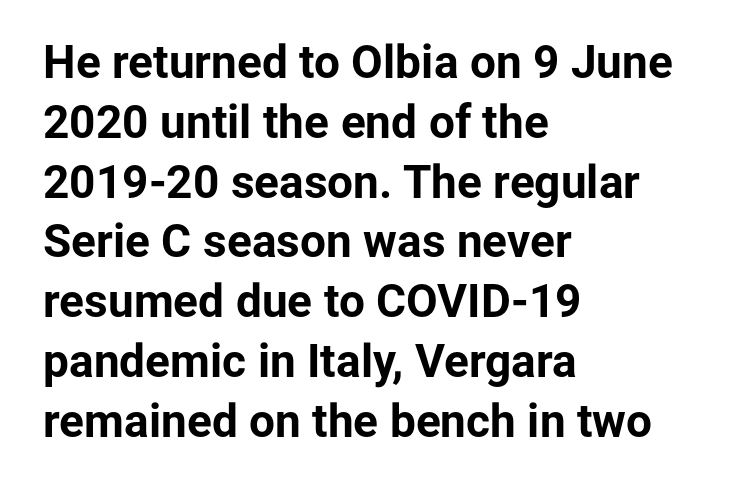
The image shows 46 px bold sans-serif type, upright; set left-aligned, normal line spacing (1.3x), normal letter spacing, not underlined; low stroke contrast and a medium x-height.
